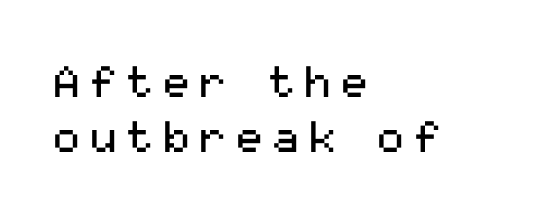
Stem width sits at or under what a default text font uses. These lines sit exactly where default settings would place them. This rendering uses left alignment, leaving the right contour irregular. The words here are not underlined. This is roman type, the default non-slanted kind. Grotesque or geometric, the face here clearly has no serifs.
